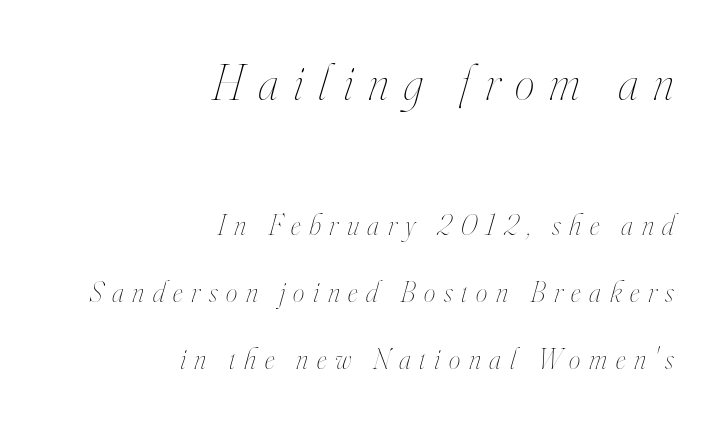
{"italic": "yes", "lean": "right", "slant_degrees": 16, "bold": "no", "weight": "thin", "width": "condensed", "stroke_contrast": "high", "x_height": "small", "monospaced": "no", "underline": "no", "align": "right", "line_spacing": "loose", "line_spacing_ratio": 2.31, "letter_spacing": "wide", "letter_spacing_em": 0.3, "larger_block": "first", "size_ratio": 1.72, "glyph_px": 50}
